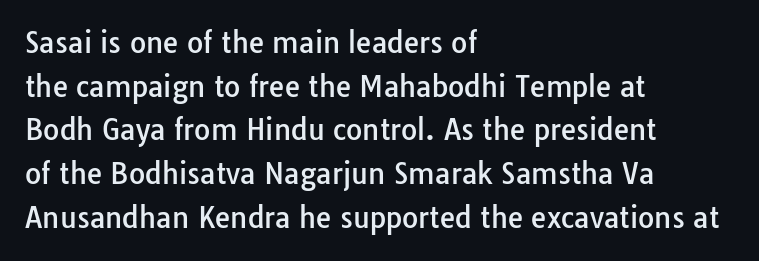
Unmarked baselines from the first word to the last. Honestly, the row spacing looks completely unremarkable. Notice how the passage keeps a crisp vertical edge on the left only. The horizontal fit of the characters is conventional and even. No italicization has been applied; the sample stays upright.
